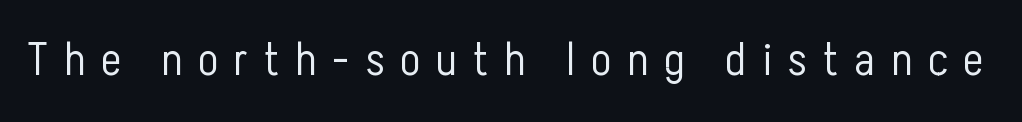
The image shows 47 px light, condensed sans-serif type, upright; set unusually wide letter spacing (+0.34 em), not underlined; low stroke contrast and a medium x-height.
